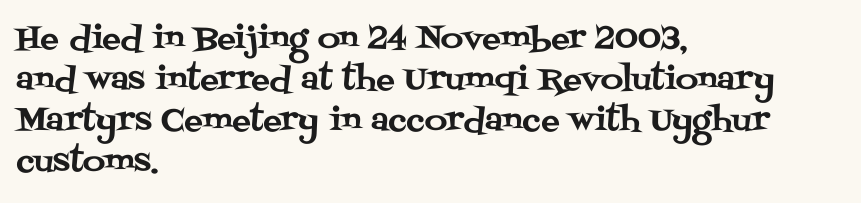
Q: Is the text italic (slanted)? A: No, it is upright.
Q: Is the typeface a serif or a sans-serif typeface? A: Serif.
Q: Is the text underlined? A: No.
Q: How is the paragraph aligned? A: Left-aligned.
Q: Is the spacing between letters normal or unusually wide? A: Normal.
Q: Is the spacing between lines tight, normal or loose? A: Normal.
Q: Width (condensed, normal, or wide)? A: Normal.
Q: Stroke contrast? A: Medium.
Q: x-height? A: Large.
Q: Monospaced? A: No.
